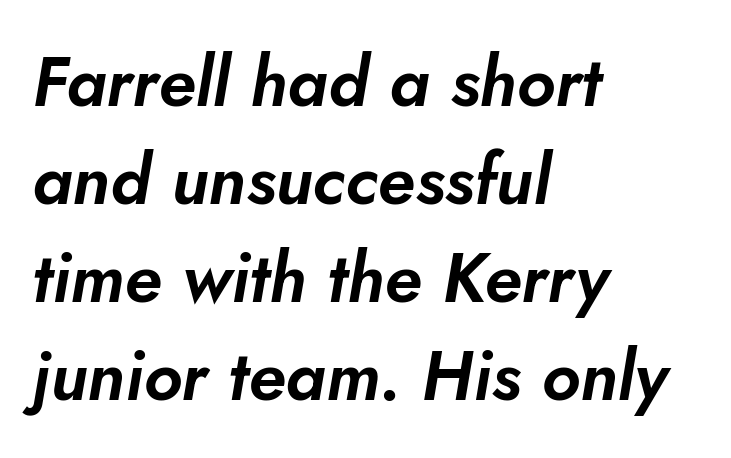
Q: Is the text italic (slanted)? A: Yes, it leans right by about 5 degrees.
Q: Is the text underlined? A: No.
Q: How is the paragraph aligned? A: Left-aligned.
Q: Is the spacing between letters normal or unusually wide? A: Normal.
Q: Is the spacing between lines tight, normal or loose? A: Normal.
Q: Width (condensed, normal, or wide)? A: Normal.
Q: Stroke contrast? A: Low.
Q: x-height? A: Small.
Q: Monospaced? A: No.
